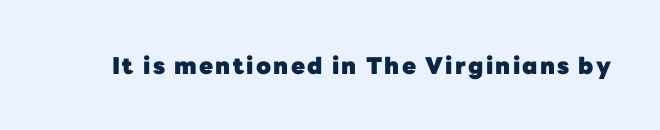
The words here are not underlined. Ascenders rise straight up at ninety degrees. What weight is shown? A full bold with thick strokes.
